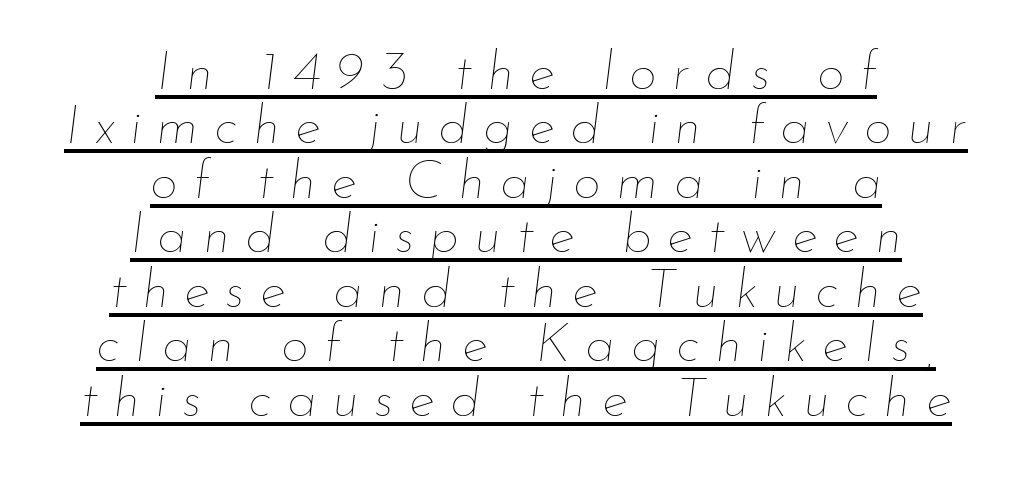
Q: Is the text bold? A: No.
Q: Is the text italic (slanted)? A: Yes, it leans right by about 7 degrees.
Q: Is the text underlined? A: Yes.
Q: How is the paragraph aligned? A: Centered.
Q: Is the spacing between letters normal or unusually wide? A: Unusually wide.
Q: Is the spacing between lines tight, normal or loose? A: Tight.
Q: Width (condensed, normal, or wide)? A: Normal.
Q: Stroke contrast? A: Low.
Q: x-height? A: Small.
Q: Monospaced? A: No.
